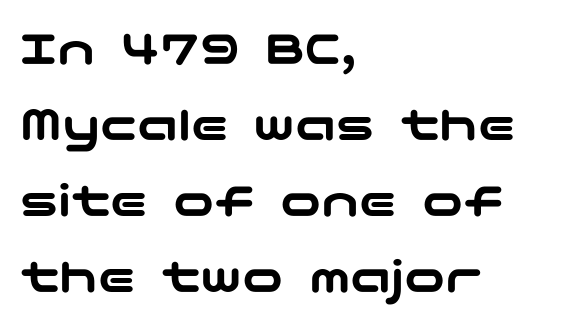
{"serif": "no", "italic": "no", "width": "wide", "stroke_contrast": "low", "x_height": "medium", "underline": "no", "align": "left", "line_spacing": "normal", "line_spacing_ratio": 1.49, "letter_spacing": "normal", "letter_spacing_em": 0.0, "glyph_px": 51}
